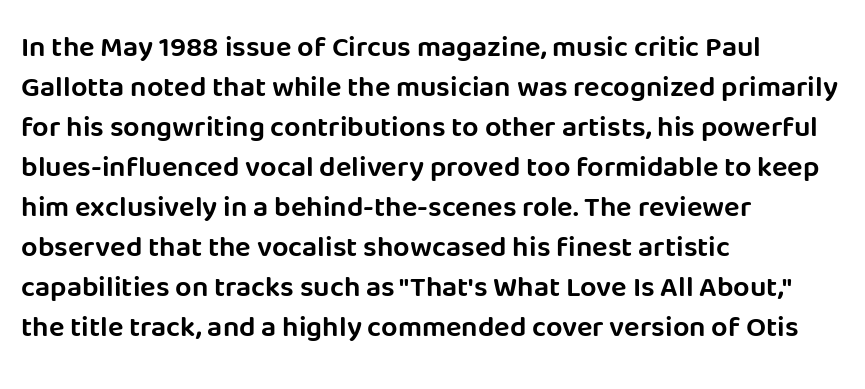
{"serif": "no", "italic": "no", "width": "normal", "stroke_contrast": "low", "x_height": "large", "monospaced": "no", "underline": "no", "align": "left", "line_spacing": "normal", "line_spacing_ratio": 1.38, "letter_spacing": "normal", "letter_spacing_em": 0.0, "glyph_px": 29}
